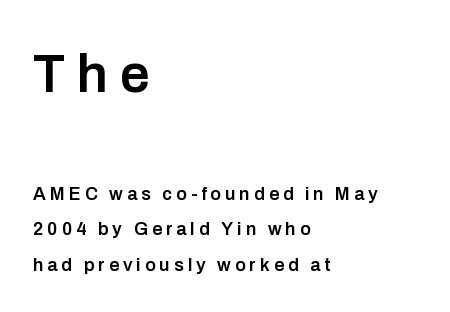
Q: Is the text bold? A: Semi-bold.
Q: Is the text italic (slanted)? A: No, it is upright.
Q: Is the typeface a serif or a sans-serif typeface? A: Sans-serif.
Q: Is the text underlined? A: No.
Q: How is the paragraph aligned? A: Left-aligned.
Q: Is the spacing between letters normal or unusually wide? A: Unusually wide.
Q: Is the spacing between lines tight, normal or loose? A: Loose.
Q: Which block of text is set in a larger size, the first (top) or the second (bottom)? A: The first (top) one.
Q: Width (condensed, normal, or wide)? A: Normal.
Q: Stroke contrast? A: Low.
Q: x-height? A: Medium.
Q: Monospaced? A: No.
